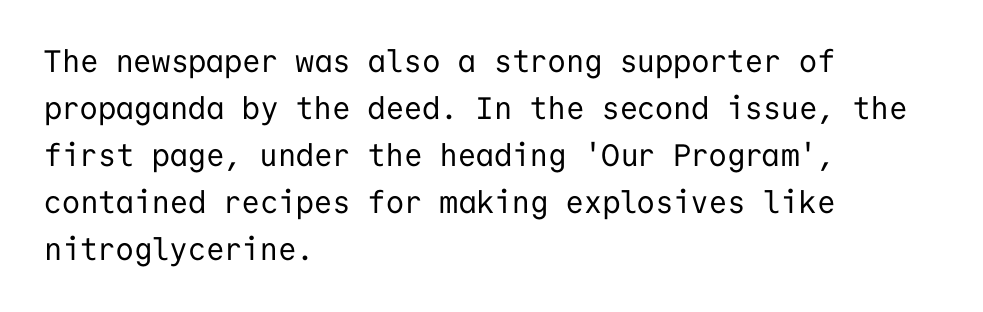
The strokes carry an ordinary text weight at most. The rendering uses typewriter-style spacing with identical character cells. Decoration check: the copy has no underline. The glyphs in this specimen are sans serif. Does the leading feel generous? No, just average. Words appear dense and cohesive because spacing is normal.
